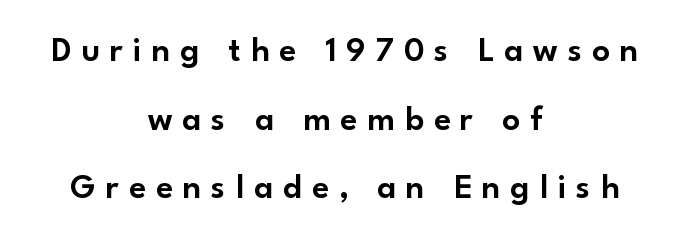
{"serif": "no", "italic": "no", "width": "normal", "stroke_contrast": "low", "x_height": "small", "monospaced": "no", "underline": "no", "align": "center", "line_spacing": "loose", "line_spacing_ratio": 1.96, "letter_spacing": "wide", "letter_spacing_em": 0.28, "glyph_px": 35}
